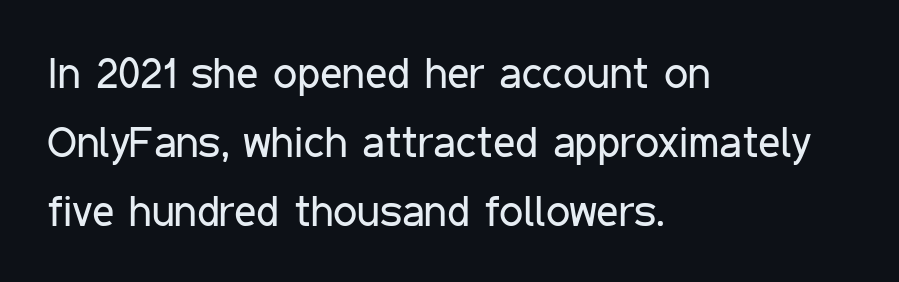
Stroke terminals: plain, sans-serif. Weight: not bold — regular or lighter. Caption: standard tracking, unaltered. The face used here is proportionally spaced, like ordinary book or web type. Leading matches the norm, producing a regular column. No italicization has been applied; the sample stays upright.
